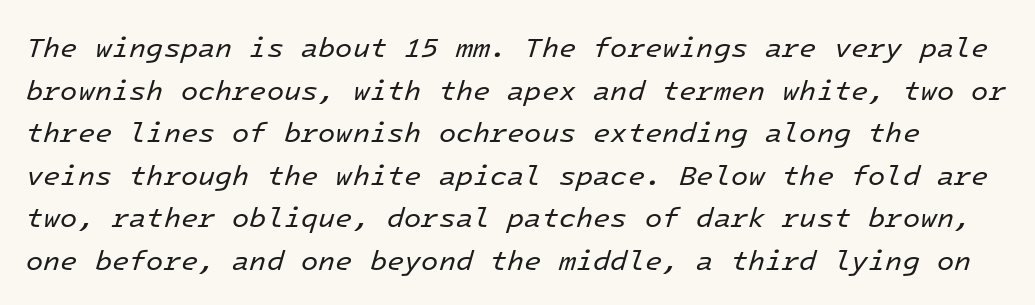
Q: Is the text bold? A: No.
Q: Is the text italic (slanted)? A: Yes, it leans right by about 16 degrees.
Q: Is the text underlined? A: No.
Q: Is the spacing between letters normal or unusually wide? A: Normal.
Q: Is the spacing between lines tight, normal or loose? A: Normal.
Q: Width (condensed, normal, or wide)? A: Normal.
Q: Stroke contrast? A: Low.
Q: x-height? A: Medium.
Q: Monospaced? A: Yes.
